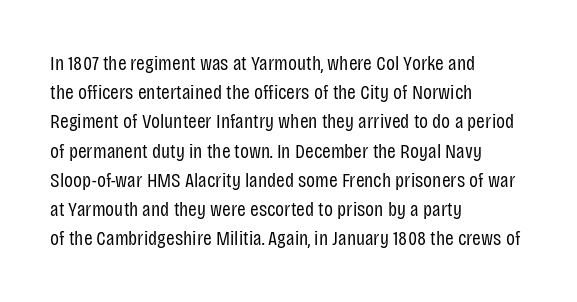
{"italic": "no", "bold": "no", "underline": "no", "align": "left", "line_spacing": "normal", "line_spacing_ratio": 1.39, "letter_spacing": "normal", "letter_spacing_em": 0.0, "glyph_px": 21}
